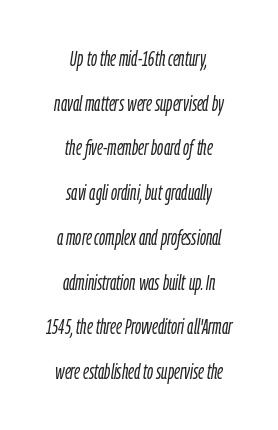
Decoration check: the copy has no underline. Each stroke keeps to a modest, everyday thickness or less. Baseline-to-baseline distance is far greater than the letter height. In CSS terms this would be text-align: center.
